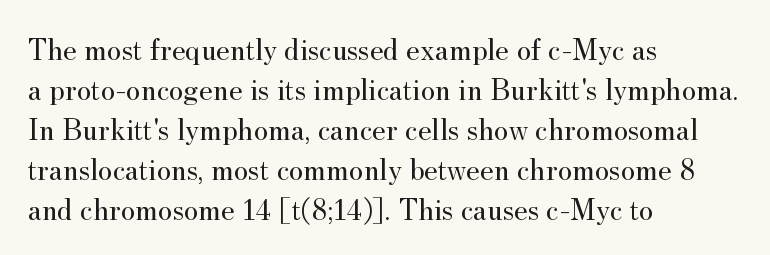
These lines are rendered in a variable-pitch font. The line-height multiplier appears to be the usual default. Weight class: somewhere from thin through regular. These lines are set flush left with a ragged right edge. Does the lettering tilt? It doesn't — this is upright.
